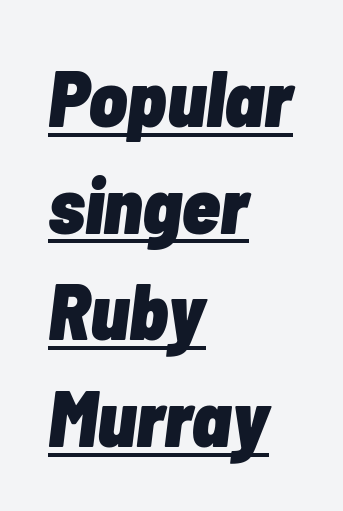
{"italic": "yes", "lean": "right", "slant_degrees": 7, "bold": "yes", "weight": "heavy", "width": "condensed", "stroke_contrast": "low", "x_height": "medium", "monospaced": "no", "underline": "yes", "align": "left", "line_spacing": "normal", "line_spacing_ratio": 1.35, "letter_spacing": "normal", "letter_spacing_em": 0.0, "glyph_px": 79}
